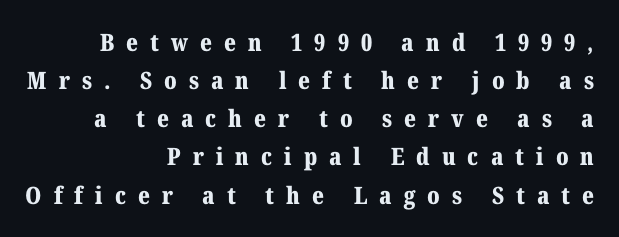
{"italic": "no", "bold": "yes", "underline": "no", "align": "right", "line_spacing": "normal", "line_spacing_ratio": 1.59, "letter_spacing": "wide", "letter_spacing_em": 0.5, "glyph_px": 24}
